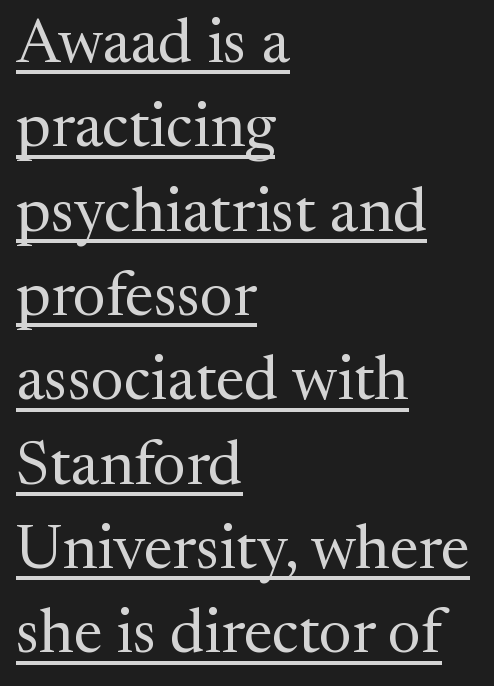
Q: Is the text bold? A: No.
Q: Is the text italic (slanted)? A: No, it is upright.
Q: Is the typeface a serif or a sans-serif typeface? A: Serif.
Q: Is the text underlined? A: Yes.
Q: How is the paragraph aligned? A: Left-aligned.
Q: Is the spacing between letters normal or unusually wide? A: Normal.
Q: Is the spacing between lines tight, normal or loose? A: Normal.
Q: Width (condensed, normal, or wide)? A: Normal.
Q: Stroke contrast? A: Medium.
Q: x-height? A: Medium.
Q: Monospaced? A: No.
